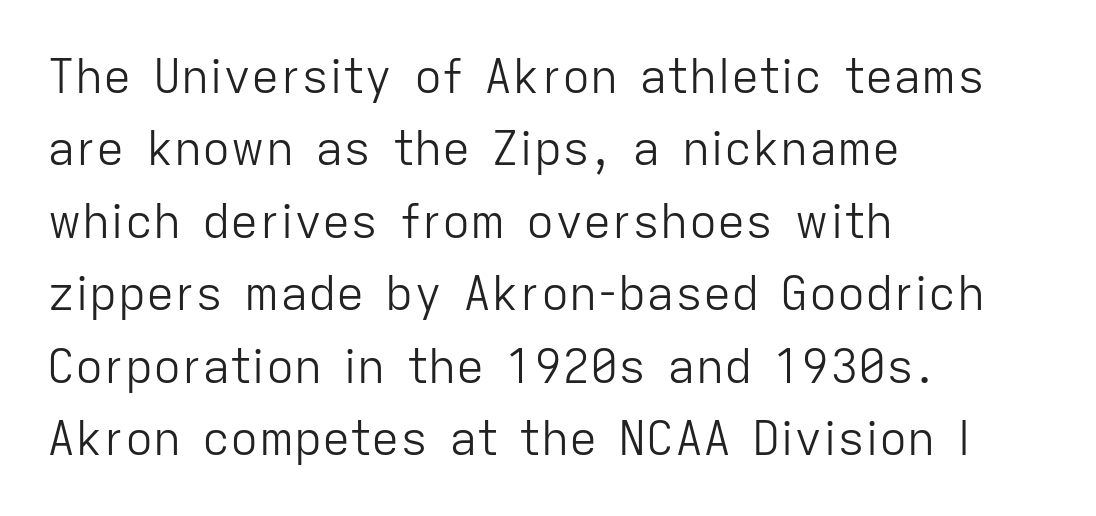
The image shows 47 px light sans-serif type, upright; set left-aligned, normal line spacing (1.54x), normal letter spacing, not underlined; low stroke contrast and a medium x-height.
